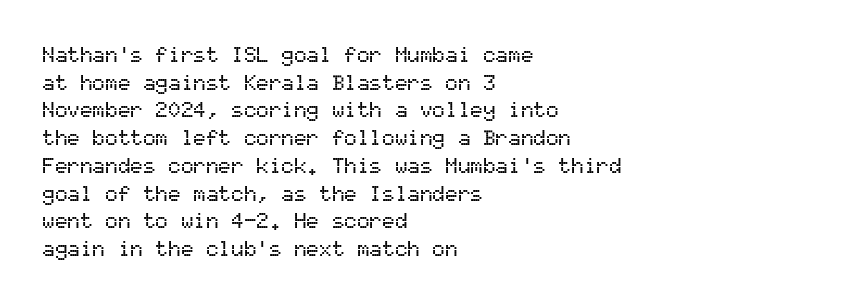
Every character sits straight up, as roman type does. Decoration check: the copy has no underline. A normal amount of white space separates one row of letters from the next. The passage shown has conventional tracking throughout.
